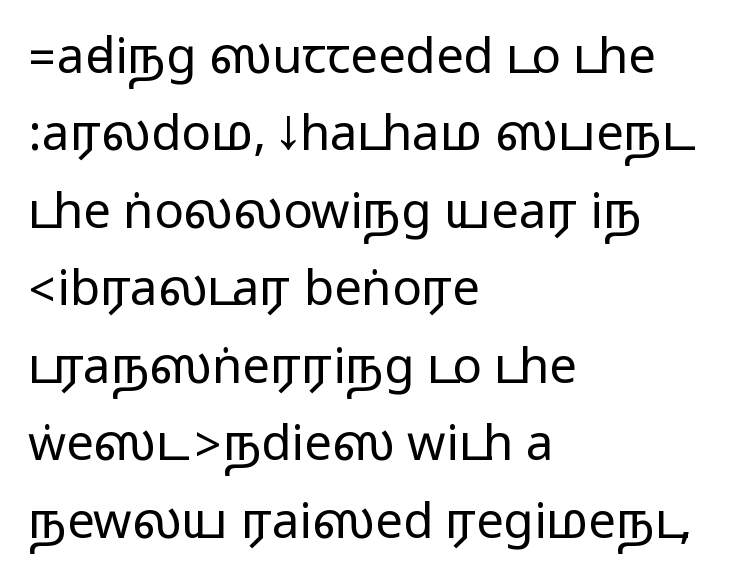
The letters advance in unequal steps, a hallmark of proportional type. The passage shown has conventional tracking throughout. Compared with typical paragraphs, the rows here are spaced about the same. Unmarked baselines from the first word to the last.
